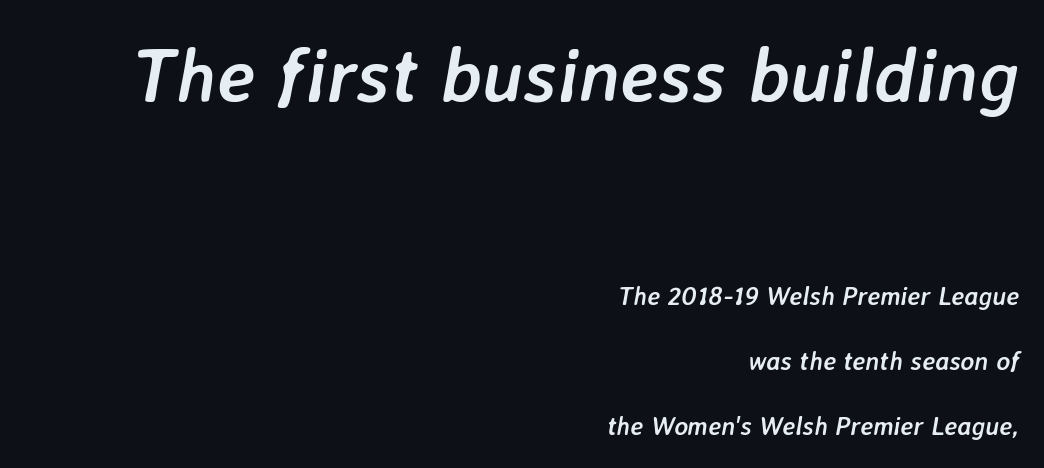
{"italic": "yes", "lean": "right", "slant_degrees": 7, "bold": "yes", "weight": "semibold", "width": "normal", "stroke_contrast": "low", "x_height": "medium", "monospaced": "no", "underline": "no", "align": "right", "line_spacing": "loose", "line_spacing_ratio": 2.5, "letter_spacing": "normal", "letter_spacing_em": 0.0, "larger_block": "first", "size_ratio": 2.96, "glyph_px": 77}
